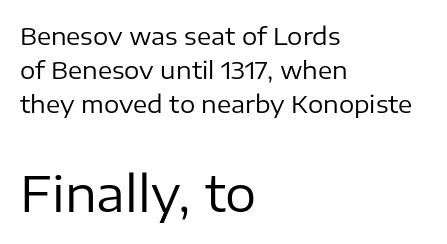
{"serif": "no", "italic": "no", "bold": "no", "weight": "regular", "width": "normal", "stroke_contrast": "low", "x_height": "medium", "monospaced": "no", "underline": "no", "align": "left", "line_spacing": "normal", "line_spacing_ratio": 1.42, "letter_spacing": "normal", "letter_spacing_em": 0.0, "larger_block": "second", "size_ratio": 2.04, "glyph_px": 49}
